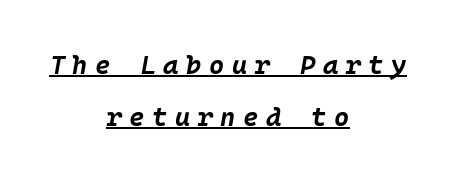
{"italic": "yes", "lean": "right", "slant_degrees": 10, "bold": "yes", "underline": "yes", "align": "center", "line_spacing": "loose", "line_spacing_ratio": 1.99, "letter_spacing": "wide", "letter_spacing_em": 0.29, "glyph_px": 26}
